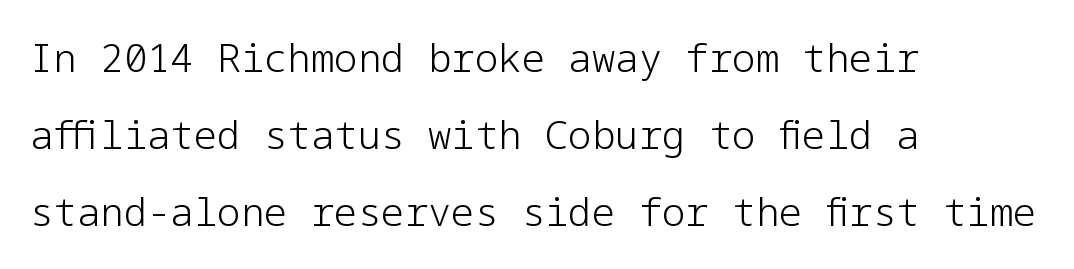
{"serif": "no", "italic": "no", "bold": "no", "weight": "light", "width": "normal", "stroke_contrast": "low", "x_height": "medium", "underline": "no", "align": "left", "line_spacing": "loose", "line_spacing_ratio": 1.98, "letter_spacing": "normal", "letter_spacing_em": 0.0, "glyph_px": 39}
